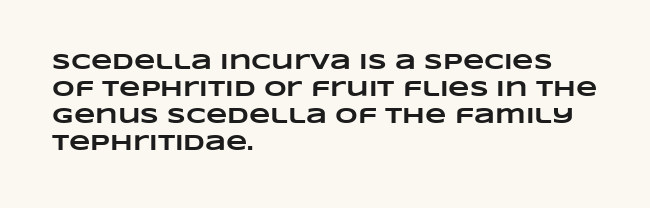
{"bold": "yes", "underline": "no", "align": "left", "line_spacing_ratio": 1.23, "letter_spacing": "normal", "letter_spacing_em": 0.0, "glyph_px": 22}
